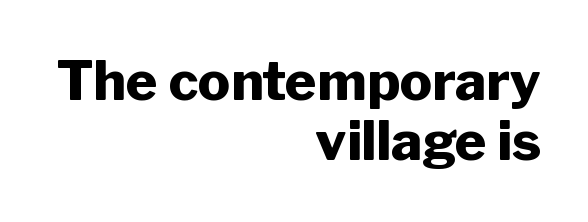
Q: Is the text bold? A: Yes.
Q: Is the text italic (slanted)? A: No, it is upright.
Q: Is the typeface a serif or a sans-serif typeface? A: Sans-serif.
Q: Is the text underlined? A: No.
Q: How is the paragraph aligned? A: Right-aligned.
Q: Is the spacing between letters normal or unusually wide? A: Normal.
Q: Is the spacing between lines tight, normal or loose? A: Tight.
Q: Width (condensed, normal, or wide)? A: Normal.
Q: Stroke contrast? A: Low.
Q: x-height? A: Medium.
Q: Monospaced? A: No.
